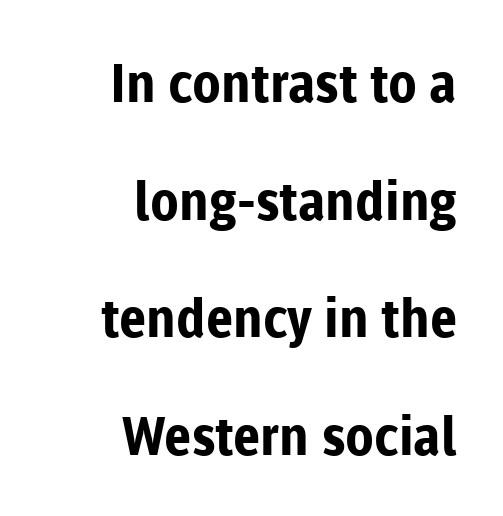
The image shows 53 px bold sans-serif type, upright; set right-aligned, loose line spacing (2.22x), normal letter spacing, not underlined; low stroke contrast and a medium x-height.
